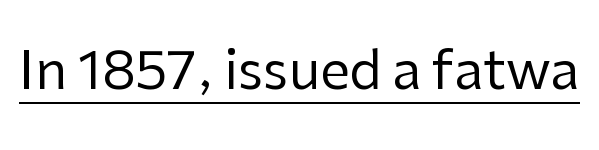
The image shows 53 px regular-weight sans-serif type, upright; set normal letter spacing, underlined; low stroke contrast and a medium x-height.
